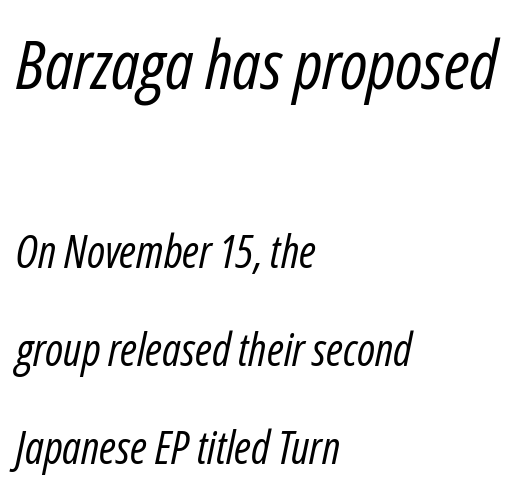
Q: Is the text bold? A: No.
Q: Is the text italic (slanted)? A: Yes, it leans right by about 12 degrees.
Q: Is the text underlined? A: No.
Q: How is the paragraph aligned? A: Left-aligned.
Q: Is the spacing between letters normal or unusually wide? A: Normal.
Q: Is the spacing between lines tight, normal or loose? A: Loose.
Q: Which block of text is set in a larger size, the first (top) or the second (bottom)? A: The first (top) one.
Q: Width (condensed, normal, or wide)? A: Condensed.
Q: Stroke contrast? A: Low.
Q: x-height? A: Medium.
Q: Monospaced? A: No.
